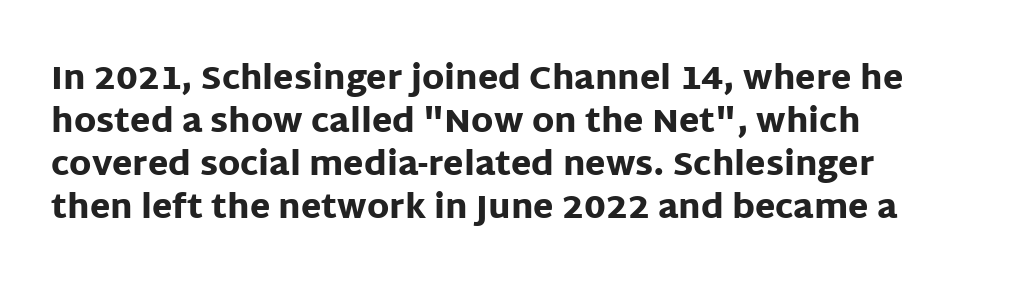
Q: Is the text bold? A: Yes.
Q: Is the text italic (slanted)? A: No, it is upright.
Q: Is the typeface a serif or a sans-serif typeface? A: Sans-serif.
Q: Is the text underlined? A: No.
Q: How is the paragraph aligned? A: Left-aligned.
Q: Is the spacing between letters normal or unusually wide? A: Normal.
Q: Is the spacing between lines tight, normal or loose? A: Normal.
Q: Width (condensed, normal, or wide)? A: Normal.
Q: Stroke contrast? A: Low.
Q: x-height? A: Large.
Q: Monospaced? A: No.
